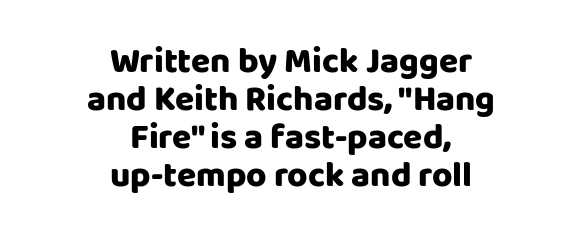
Q: Is the text bold? A: Yes.
Q: Is the text italic (slanted)? A: No, it is upright.
Q: Is the typeface a serif or a sans-serif typeface? A: Sans-serif.
Q: Is the text underlined? A: No.
Q: How is the paragraph aligned? A: Centered.
Q: Is the spacing between letters normal or unusually wide? A: Normal.
Q: Is the spacing between lines tight, normal or loose? A: Tight.
Q: Width (condensed, normal, or wide)? A: Normal.
Q: Stroke contrast? A: Low.
Q: x-height? A: Large.
Q: Monospaced? A: No.
